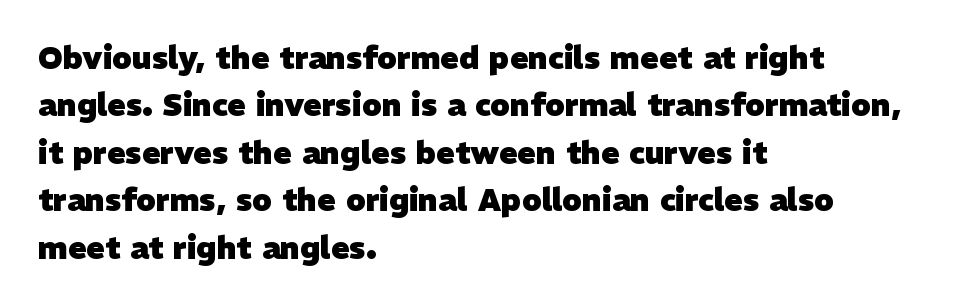
{"serif": "no", "bold": "yes", "weight": "heavy", "width": "normal", "stroke_contrast": "low", "x_height": "medium", "monospaced": "no", "underline": "no", "align": "left", "line_spacing": "normal", "line_spacing_ratio": 1.53, "letter_spacing": "normal", "letter_spacing_em": 0.0, "glyph_px": 31}
